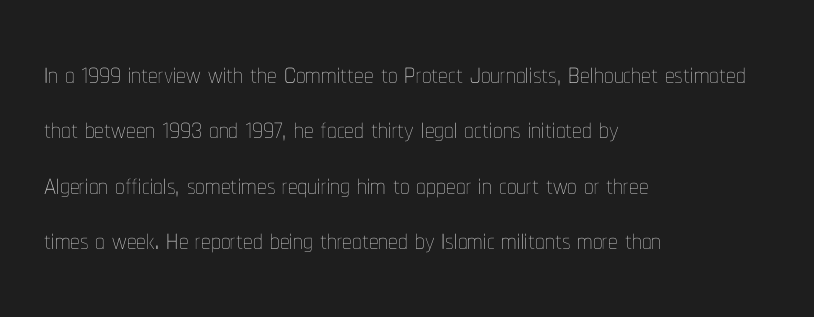
Q: Is the text bold? A: No.
Q: Is the text italic (slanted)? A: No, it is upright.
Q: Is the text underlined? A: No.
Q: How is the paragraph aligned? A: Left-aligned.
Q: Is the spacing between letters normal or unusually wide? A: Normal.
Q: Is the spacing between lines tight, normal or loose? A: Normal.
Q: Width (condensed, normal, or wide)? A: Condensed.
Q: Stroke contrast? A: Low.
Q: x-height? A: Medium.
Q: Monospaced? A: No.
